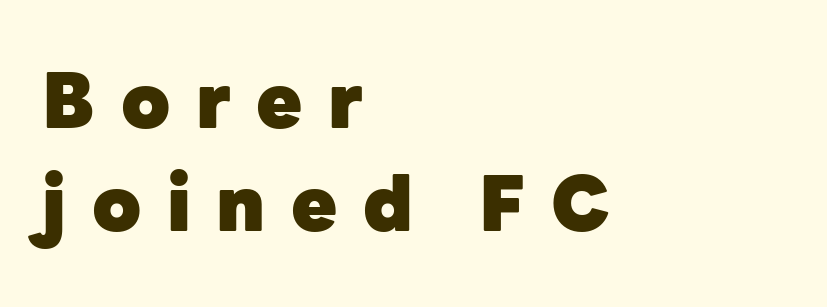
The image shows 75 px heavy sans-serif type, upright; set left-aligned, normal line spacing (1.38x), unusually wide letter spacing (+0.34 em), not underlined; low stroke contrast and a medium x-height.
